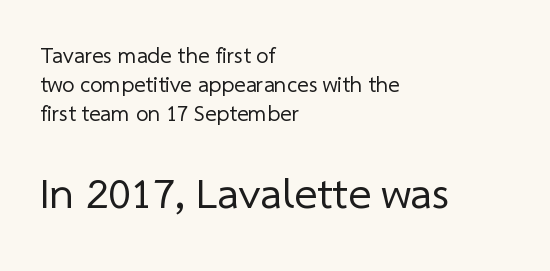
{"serif": "no", "bold": "no", "weight": "regular", "width": "normal", "stroke_contrast": "low", "x_height": "medium", "monospaced": "no", "underline": "no", "align": "left", "line_spacing": "normal", "line_spacing_ratio": 1.31, "letter_spacing": "normal", "letter_spacing_em": 0.0, "larger_block": "second", "size_ratio": 2.0, "glyph_px": 44}
